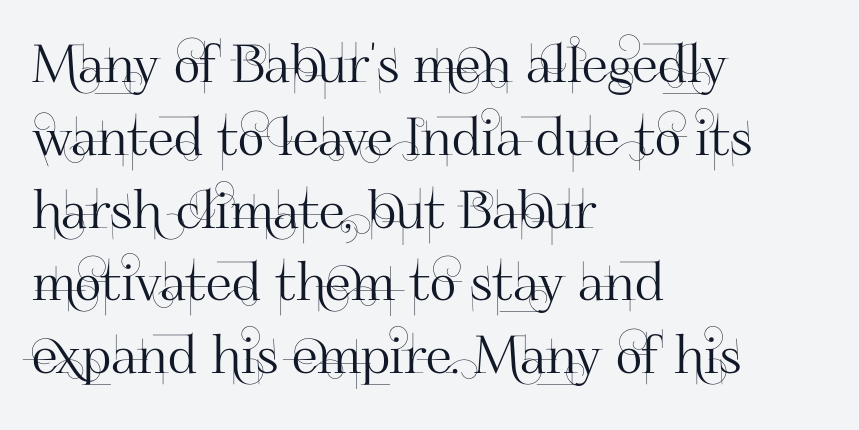
{"serif": "no", "italic": "no", "width": "normal", "stroke_contrast": "high", "x_height": "small", "monospaced": "no", "underline": "no", "align": "left", "line_spacing": "normal", "line_spacing_ratio": 1.4, "letter_spacing": "normal", "letter_spacing_em": 0.0, "glyph_px": 52}
